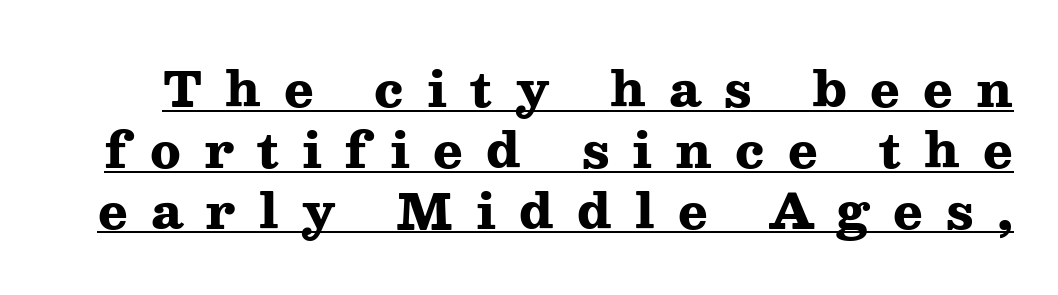
{"serif": "yes", "italic": "no", "bold": "yes", "weight": "heavy", "width": "wide", "stroke_contrast": "medium", "x_height": "medium", "monospaced": "no", "underline": "yes", "line_spacing_ratio": 1.24, "letter_spacing": "wide", "letter_spacing_em": 0.47, "glyph_px": 49}
